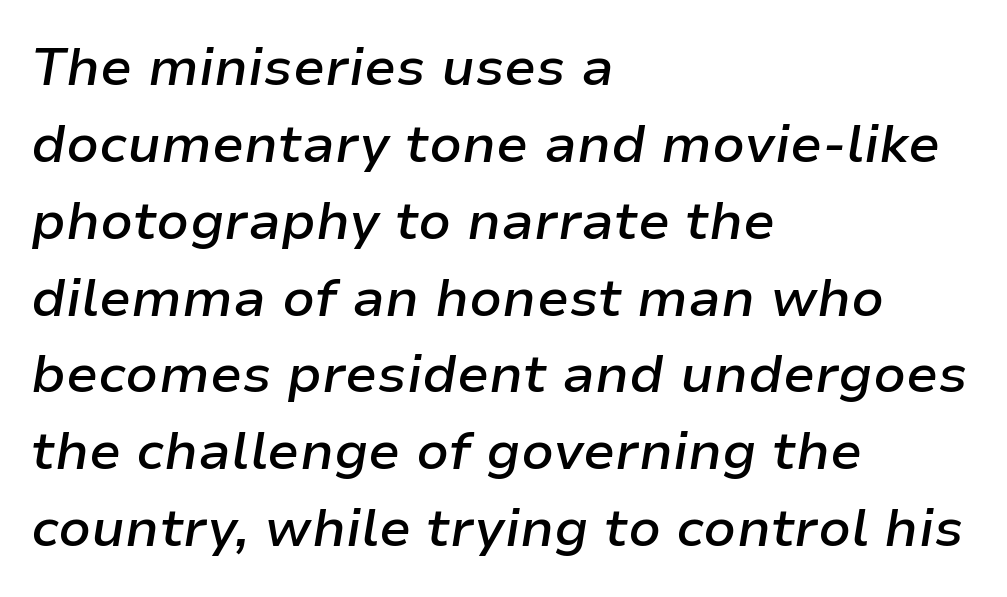
What stands out about the letter spacing? Nothing — it is the standard amount. Short and long lines alike share a common starting point at left. Spacing verdict: proportional, widths tailored to each character. Notice how the stems are inclined rather than vertical — that's the hallmark of italics. If you measured baseline to baseline, you'd find a middling distance. What weight is shown? A semibold, between regular and bold.
